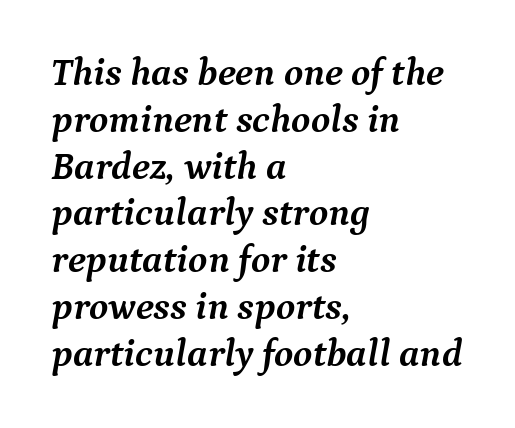
{"serif": "yes", "italic": "yes", "lean": "right", "slant_degrees": 9, "bold": "yes", "weight": "semibold", "width": "normal", "stroke_contrast": "medium", "x_height": "medium", "monospaced": "no", "underline": "no", "align": "left", "line_spacing_ratio": 1.2, "letter_spacing": "normal", "letter_spacing_em": 0.0, "glyph_px": 39}
